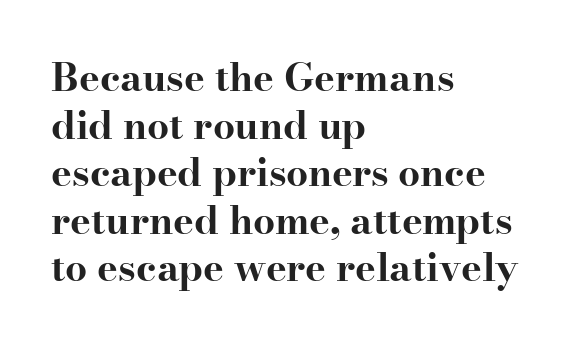
The image shows 39 px bold, wide serif type, upright; set left-aligned, line spacing 1.22x, normal letter spacing, not underlined; high stroke contrast and a small x-height.
